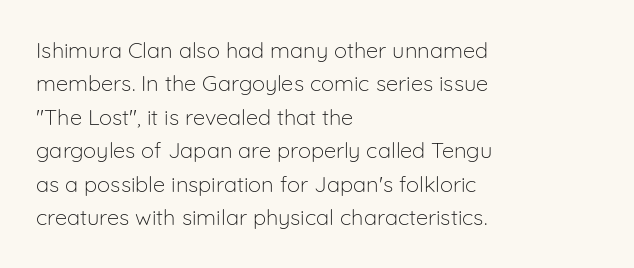
{"italic": "no", "bold": "no", "underline": "no", "align": "left", "line_spacing": "normal", "line_spacing_ratio": 1.52, "letter_spacing": "normal", "letter_spacing_em": 0.0, "glyph_px": 22}
